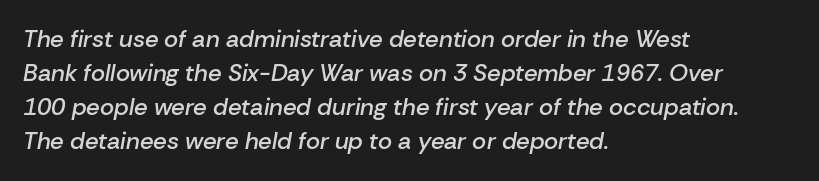
Q: Is the text bold? A: Semi-bold.
Q: Is the text italic (slanted)? A: Yes, it leans right by about 10 degrees.
Q: Is the text underlined? A: No.
Q: How is the paragraph aligned? A: Left-aligned.
Q: Is the spacing between letters normal or unusually wide? A: Normal.
Q: Is the spacing between lines tight, normal or loose? A: Normal.
